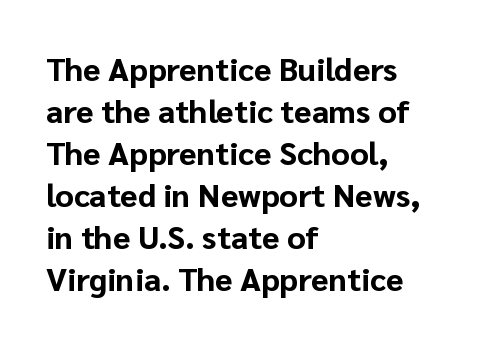
The image shows 32 px bold sans-serif type, upright; set left-aligned, normal line spacing (1.31x), normal letter spacing, not underlined; low stroke contrast and a medium x-height.
